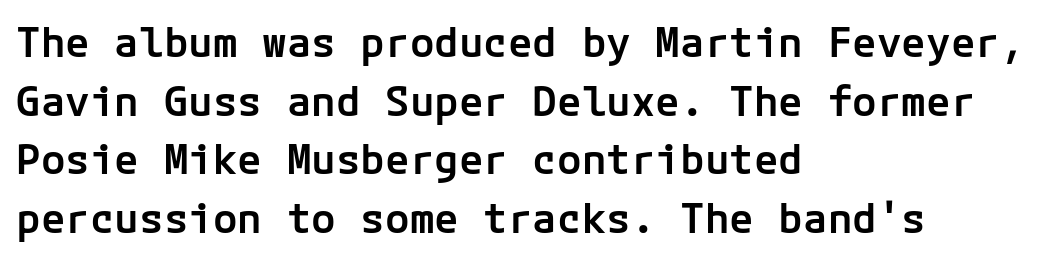
The image shows 41 px semibold sans-serif type, upright; set left-aligned, normal line spacing (1.43x), normal letter spacing, not underlined; low stroke contrast and a medium x-height.
